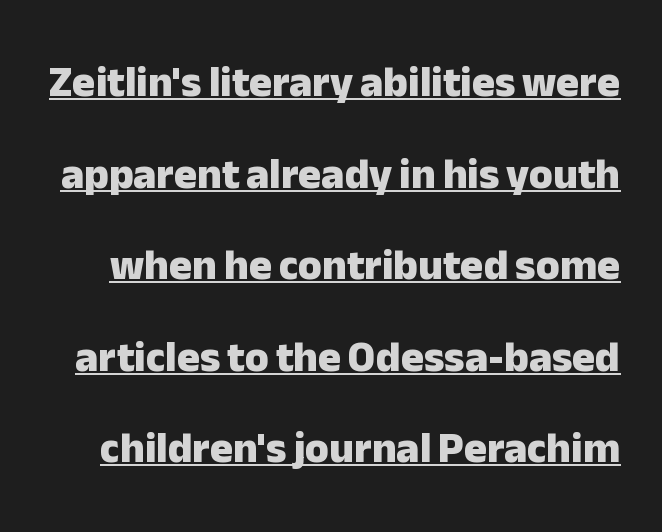
Q: Is the text bold? A: Yes.
Q: Is the text italic (slanted)? A: No, it is upright.
Q: Is the typeface a serif or a sans-serif typeface? A: Sans-serif.
Q: Is the text underlined? A: Yes.
Q: Is the spacing between letters normal or unusually wide? A: Normal.
Q: Is the spacing between lines tight, normal or loose? A: Loose.
Q: Width (condensed, normal, or wide)? A: Normal.
Q: Stroke contrast? A: Low.
Q: x-height? A: Medium.
Q: Monospaced? A: No.
